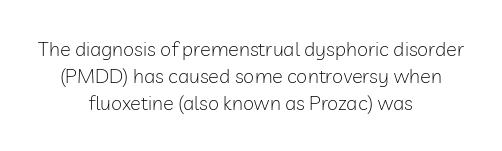
Compared with a typical body face, this is equally light or lighter still. Observe the ordinary spacing: letters are neighbours, not strangers. Nope, not italic — everything's standing straight. Anything drawn beneath the words? Only blank space. In CSS terms this would be text-align: center. Quick note: interline space is typical.
